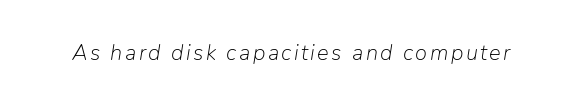
{"italic": "yes", "lean": "right", "slant_degrees": 9, "bold": "no", "underline": "no", "glyph_px": 22}
